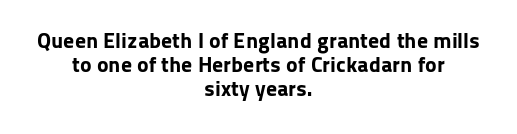
Q: Is the text bold? A: Yes.
Q: Is the text italic (slanted)? A: No, it is upright.
Q: Is the text underlined? A: No.
Q: How is the paragraph aligned? A: Centered.
Q: Is the spacing between letters normal or unusually wide? A: Normal.
Q: Is the spacing between lines tight, normal or loose? A: Tight.
